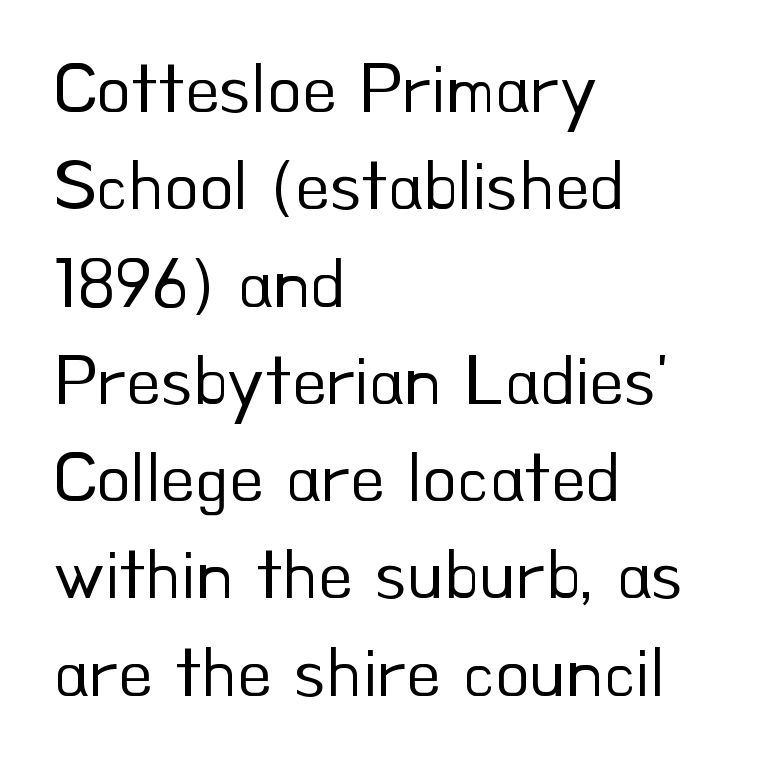
The image shows 71 px regular-weight sans-serif type, upright; set left-aligned, normal line spacing (1.37x), normal letter spacing, not underlined; low stroke contrast and a small x-height.
